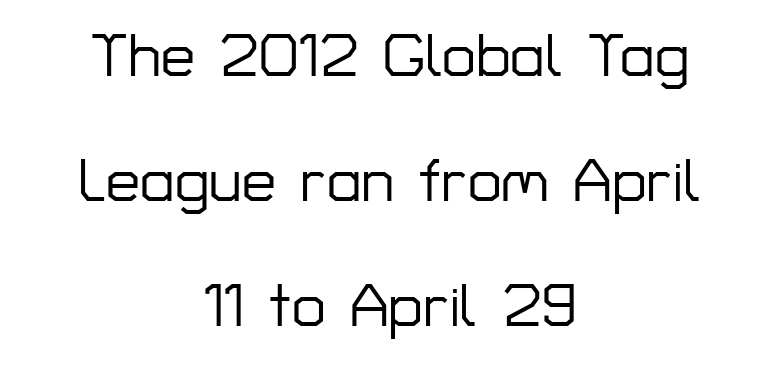
Q: Is the text italic (slanted)? A: No, it is upright.
Q: Is the typeface a serif or a sans-serif typeface? A: Sans-serif.
Q: Is the text underlined? A: No.
Q: How is the paragraph aligned? A: Centered.
Q: Is the spacing between letters normal or unusually wide? A: Normal.
Q: Is the spacing between lines tight, normal or loose? A: Loose.
Q: Width (condensed, normal, or wide)? A: Normal.
Q: Stroke contrast? A: Low.
Q: x-height? A: Medium.
Q: Monospaced? A: No.
